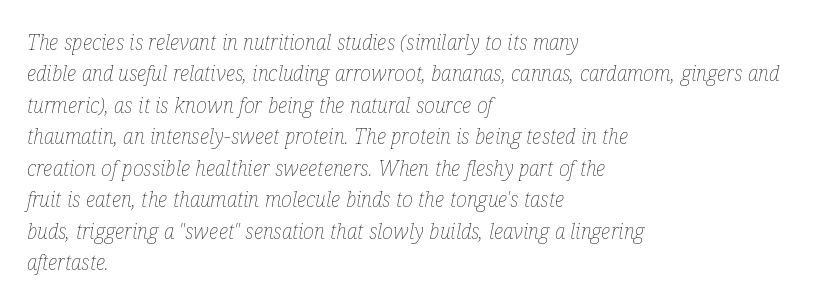
Casual observation: everything's shoved over to the left. Caption: face not bold, strokes unweighted. Underline: absent. The letters are slanted; this is an italic face.
